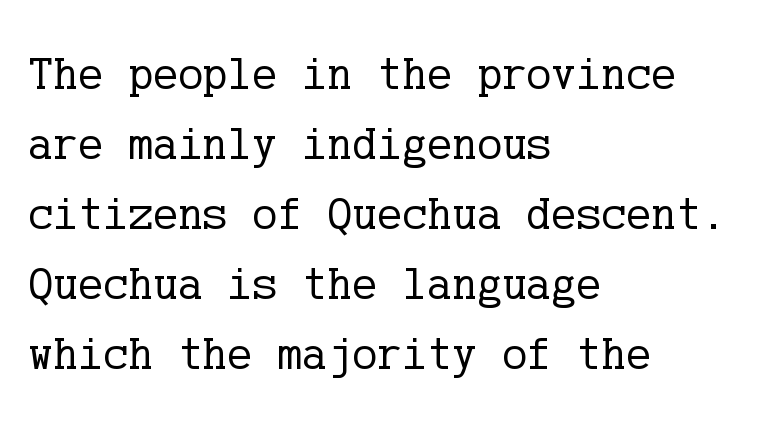
Q: Is the text bold? A: No.
Q: Is the text italic (slanted)? A: No, it is upright.
Q: Is the typeface a serif or a sans-serif typeface? A: Serif.
Q: Is the text underlined? A: No.
Q: How is the paragraph aligned? A: Left-aligned.
Q: Is the spacing between letters normal or unusually wide? A: Normal.
Q: Is the spacing between lines tight, normal or loose? A: Normal.
Q: Width (condensed, normal, or wide)? A: Normal.
Q: Stroke contrast? A: Low.
Q: x-height? A: Medium.
